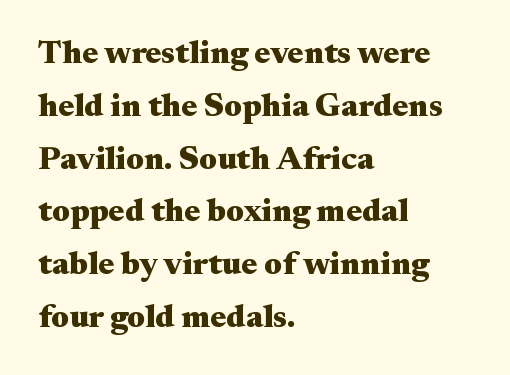
Q: Is the text bold? A: Yes.
Q: Is the text italic (slanted)? A: No, it is upright.
Q: Is the typeface a serif or a sans-serif typeface? A: Serif.
Q: Is the text underlined? A: No.
Q: How is the paragraph aligned? A: Left-aligned.
Q: Is the spacing between letters normal or unusually wide? A: Normal.
Q: Is the spacing between lines tight, normal or loose? A: Normal.
Q: Width (condensed, normal, or wide)? A: Wide.
Q: Stroke contrast? A: Medium.
Q: x-height? A: Small.
Q: Monospaced? A: No.
